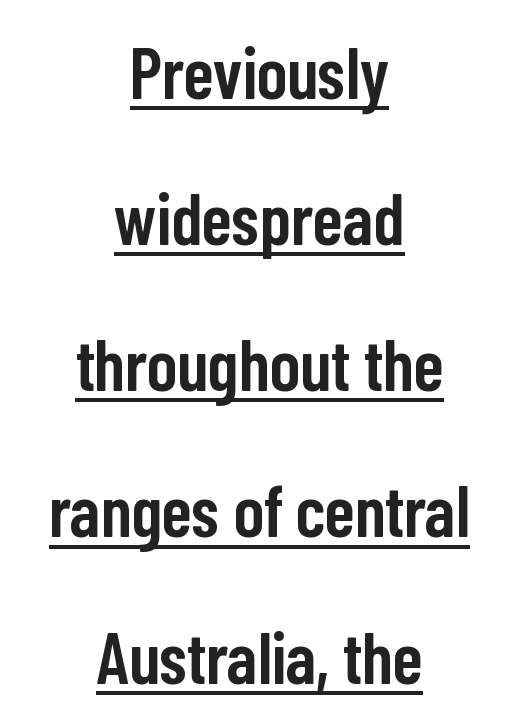
Q: Is the text bold? A: Semi-bold.
Q: Is the text italic (slanted)? A: No, it is upright.
Q: Is the typeface a serif or a sans-serif typeface? A: Sans-serif.
Q: Is the text underlined? A: Yes.
Q: How is the paragraph aligned? A: Centered.
Q: Is the spacing between letters normal or unusually wide? A: Normal.
Q: Is the spacing between lines tight, normal or loose? A: Loose.
Q: Width (condensed, normal, or wide)? A: Condensed.
Q: Stroke contrast? A: Low.
Q: x-height? A: Medium.
Q: Monospaced? A: No.
